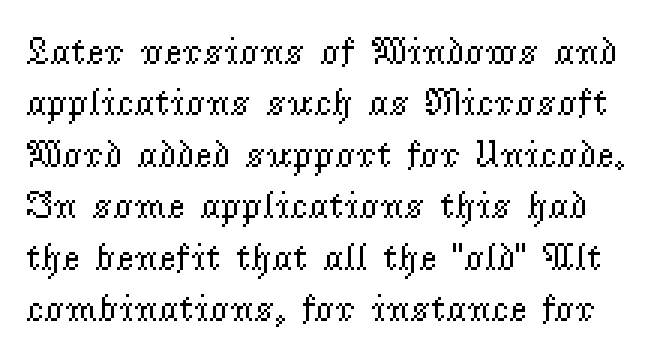
Q: Is the text bold? A: No.
Q: Is the text italic (slanted)? A: No, it is upright.
Q: Is the typeface a serif or a sans-serif typeface? A: Serif.
Q: Is the text underlined? A: No.
Q: Is the spacing between letters normal or unusually wide? A: Normal.
Q: Is the spacing between lines tight, normal or loose? A: Normal.
Q: Width (condensed, normal, or wide)? A: Normal.
Q: Stroke contrast? A: Low.
Q: x-height? A: Small.
Q: Monospaced? A: No.
